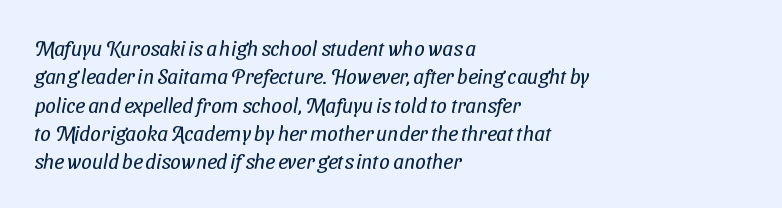
The image shows 21 px text type; set left-aligned, normal line spacing (1.35x), normal letter spacing, not underlined.
